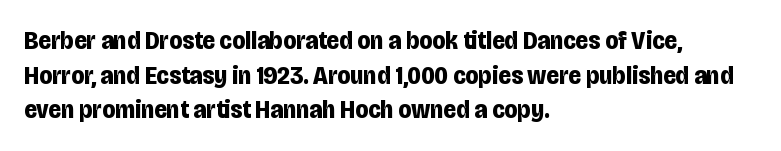
Q: Is the text bold? A: Yes.
Q: Is the text italic (slanted)? A: No, it is upright.
Q: Is the text underlined? A: No.
Q: How is the paragraph aligned? A: Left-aligned.
Q: Is the spacing between letters normal or unusually wide? A: Normal.
Q: Is the spacing between lines tight, normal or loose? A: Normal.
